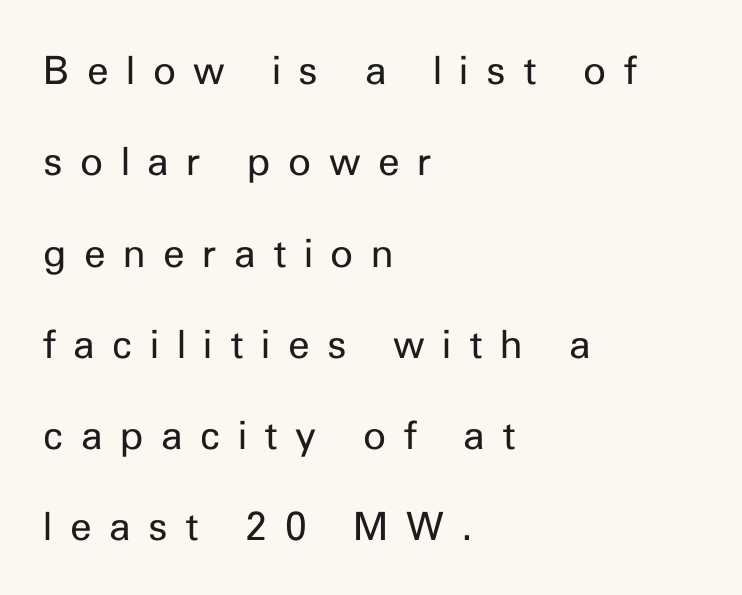
{"serif": "no", "italic": "no", "bold": "no", "weight": "regular", "width": "normal", "stroke_contrast": "low", "x_height": "medium", "monospaced": "no", "underline": "no", "align": "left", "line_spacing": "loose", "line_spacing_ratio": 2.34, "letter_spacing": "wide", "letter_spacing_em": 0.45, "glyph_px": 39}
